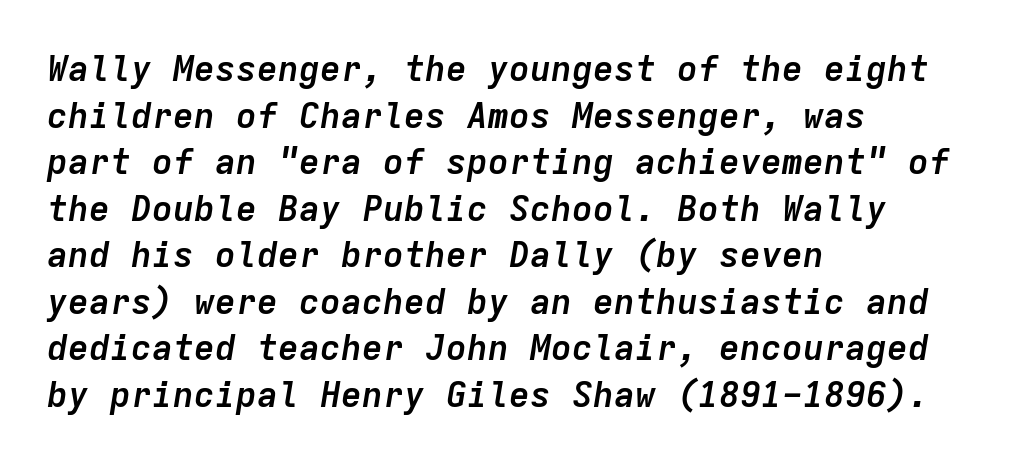
{"italic": "yes", "lean": "right", "slant_degrees": 9, "bold": "yes", "weight": "semibold", "width": "normal", "stroke_contrast": "low", "x_height": "medium", "monospaced": "yes", "underline": "no", "align": "left", "line_spacing": "normal", "line_spacing_ratio": 1.33, "letter_spacing": "normal", "letter_spacing_em": 0.0, "glyph_px": 35}
